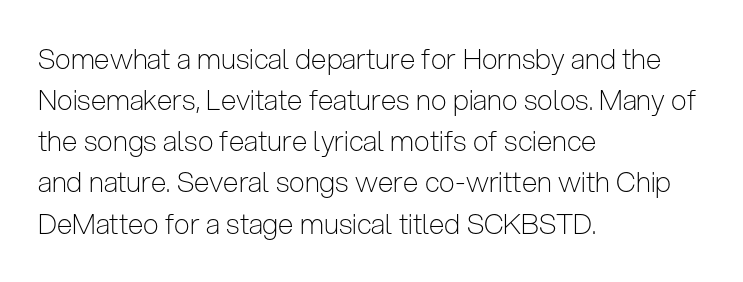
Tracking here is standard; glyphs follow each other at the usual distance. The foot of each line stays bare and open. The typesetter chose a ragged-right arrangement here. This sample keeps an unexceptional amount of space between lines. These glyphs show unthickened strokes, regular width or finer. This rendering employs a face without finishing strokes, i.e., a sans-serif.
